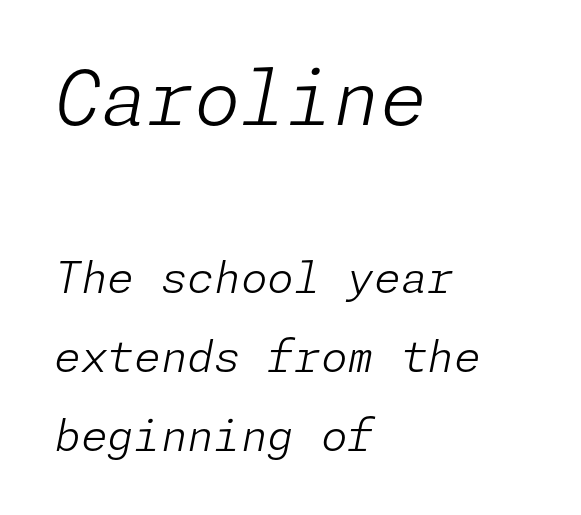
Q: Is the text bold? A: No.
Q: Is the text italic (slanted)? A: Yes, it leans right by about 11 degrees.
Q: Is the text underlined? A: No.
Q: How is the paragraph aligned? A: Left-aligned.
Q: Is the spacing between letters normal or unusually wide? A: Normal.
Q: Which block of text is set in a larger size, the first (top) or the second (bottom)? A: The first (top) one.
Q: Width (condensed, normal, or wide)? A: Normal.
Q: Stroke contrast? A: Low.
Q: x-height? A: Medium.
